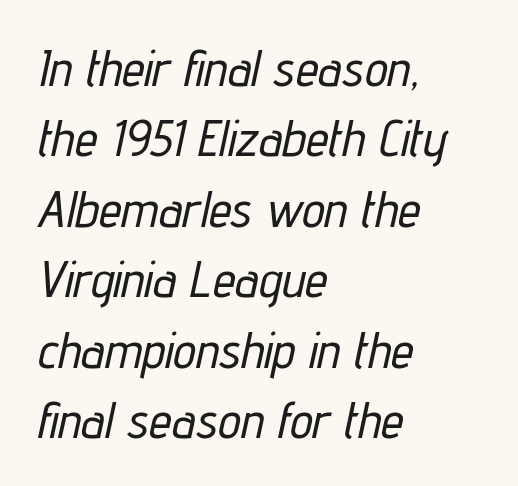
{"italic": "yes", "lean": "right", "slant_degrees": 12, "width": "condensed", "stroke_contrast": "low", "x_height": "medium", "monospaced": "no", "underline": "no", "align": "left", "line_spacing": "normal", "line_spacing_ratio": 1.38, "letter_spacing": "normal", "letter_spacing_em": 0.0, "glyph_px": 51}
